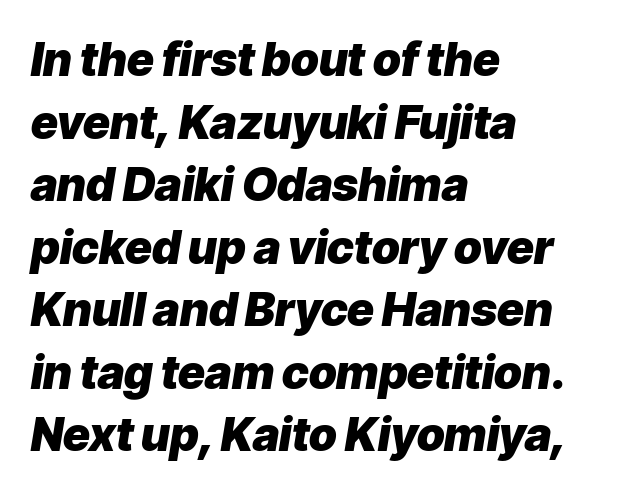
{"italic": "yes", "lean": "right", "slant_degrees": 9, "bold": "yes", "weight": "heavy", "width": "normal", "stroke_contrast": "low", "x_height": "medium", "monospaced": "no", "underline": "no", "align": "left", "line_spacing": "normal", "line_spacing_ratio": 1.36, "letter_spacing": "normal", "letter_spacing_em": 0.0, "glyph_px": 46}
